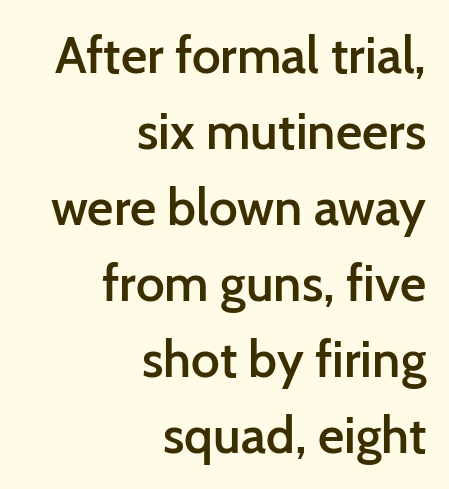
Characters remain perfectly vertical along every line. Spacing between characters is what you'd get straight out of the box. Does the type have serifs? No, each stem ends abruptly. The space between consecutive lines is moderate. The face used here is proportionally spaced, like ordinary book or web type. These lines are set flush right with a ragged left edge.
